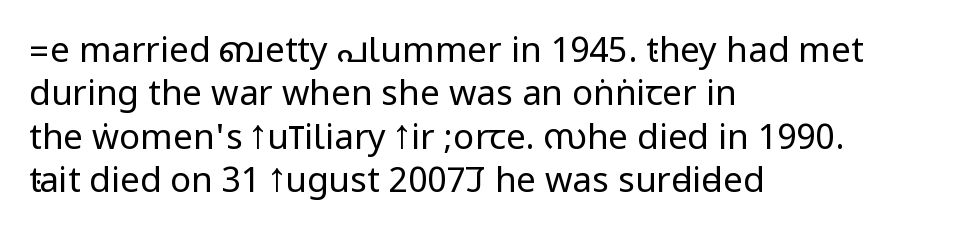
Q: Is the text bold? A: No.
Q: Is the text italic (slanted)? A: No, it is upright.
Q: Is the typeface a serif or a sans-serif typeface? A: Sans-serif.
Q: Is the text underlined? A: No.
Q: How is the paragraph aligned? A: Left-aligned.
Q: Is the spacing between letters normal or unusually wide? A: Normal.
Q: Width (condensed, normal, or wide)? A: Condensed.
Q: Stroke contrast? A: Low.
